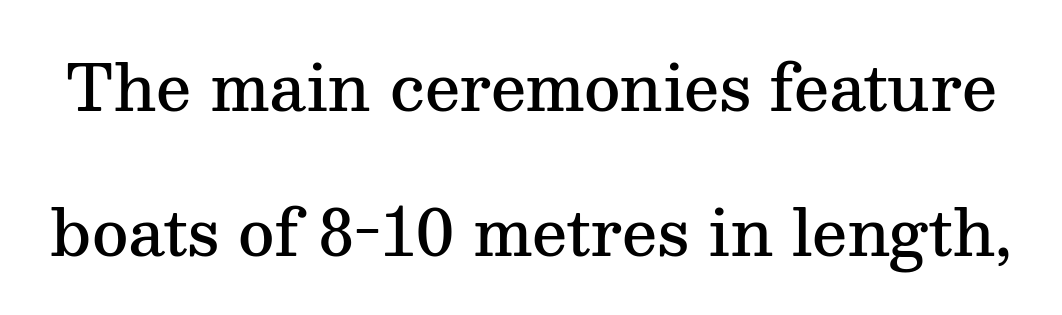
The designer went with a serif here, giving each stem small feet. The rendering uses a large line-height, opening up the rows. The space directly below the letters is spotless. Typesetter's note: demi weight, one step under bold.
